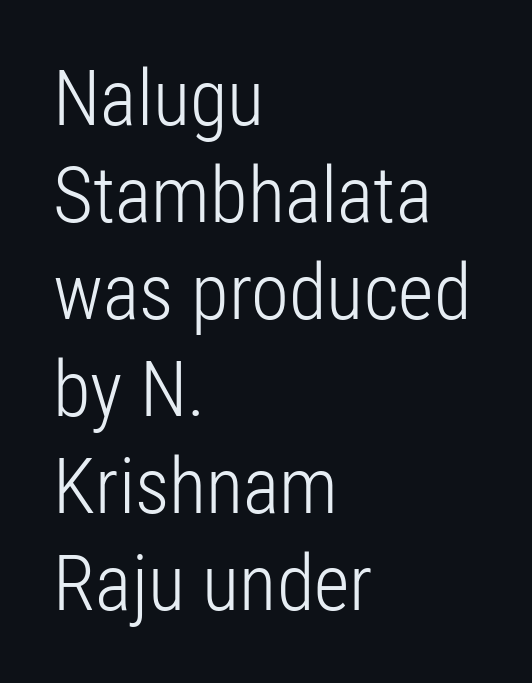
Stem width sits at or under what a default text font uses. Beneath every word, the page is bare. Think of a printed novel: that variable character pitch is what you see here. Each line starts at the same left margin while the right side varies. Nope, not italic — everything's standing straight. The letters sit at their default tracking, neither squeezed nor spread.
